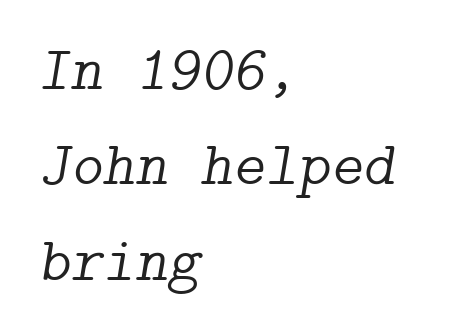
Q: Is the text bold? A: No.
Q: Is the text italic (slanted)? A: Yes, it leans right by about 9 degrees.
Q: Is the typeface a serif or a sans-serif typeface? A: Serif.
Q: Is the text underlined? A: No.
Q: How is the paragraph aligned? A: Left-aligned.
Q: Is the spacing between letters normal or unusually wide? A: Normal.
Q: Is the spacing between lines tight, normal or loose? A: Normal.
Q: Width (condensed, normal, or wide)? A: Normal.
Q: Stroke contrast? A: Low.
Q: x-height? A: Medium.
